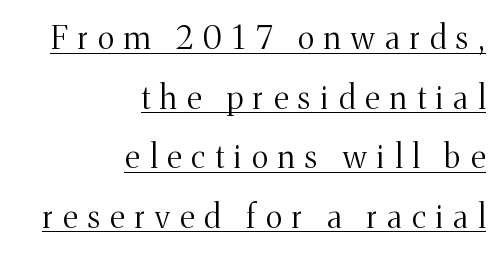
The image shows 32 px light serif type, upright; set right-aligned, line spacing 1.86x, unusually wide letter spacing (+0.32 em), underlined; medium stroke contrast and a medium x-height.
